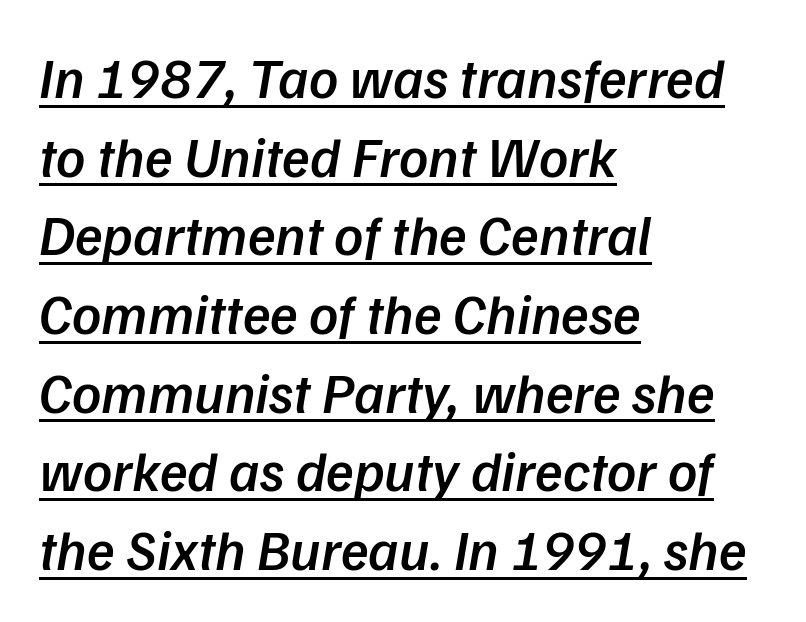
{"italic": "yes", "lean": "right", "slant_degrees": 9, "bold": "semi", "weight": "semibold", "width": "normal", "stroke_contrast": "low", "x_height": "medium", "monospaced": "no", "underline": "yes", "align": "left", "line_spacing": "normal", "line_spacing_ratio": 1.38, "letter_spacing": "normal", "letter_spacing_em": 0.0, "glyph_px": 57}
